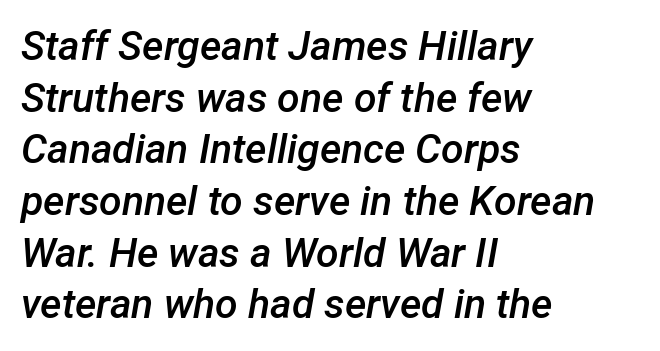
{"italic": "yes", "lean": "right", "slant_degrees": 12, "bold": "semi", "weight": "semibold", "width": "normal", "stroke_contrast": "low", "x_height": "medium", "monospaced": "no", "underline": "no", "align": "left", "line_spacing": "normal", "line_spacing_ratio": 1.26, "letter_spacing": "normal", "letter_spacing_em": 0.0, "glyph_px": 41}
